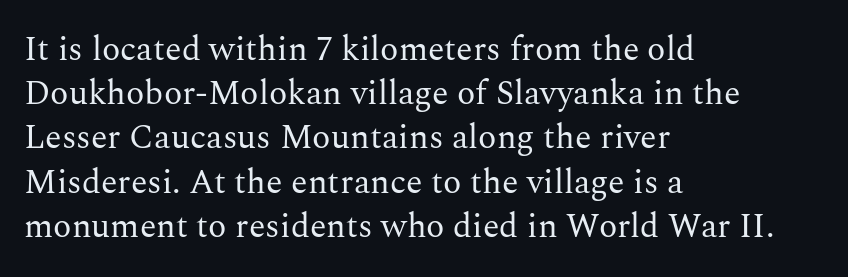
{"serif": "yes", "italic": "no", "bold": "no", "weight": "regular", "width": "normal", "stroke_contrast": "medium", "x_height": "medium", "monospaced": "no", "underline": "no", "align": "left", "line_spacing": "normal", "line_spacing_ratio": 1.3, "letter_spacing": "normal", "letter_spacing_em": 0.0, "glyph_px": 34}
